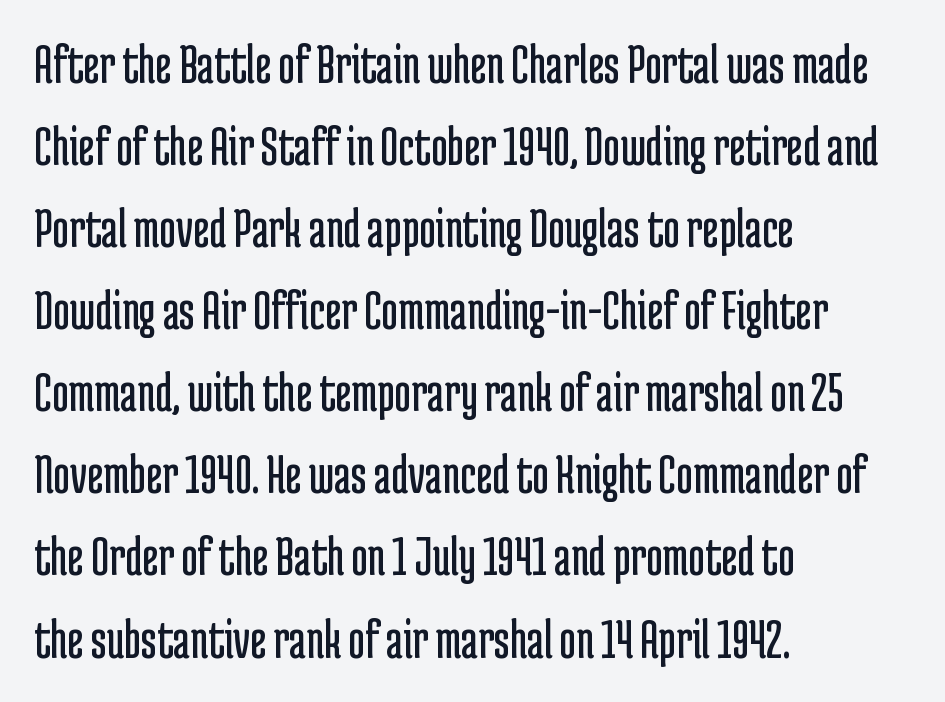
Stems and bowls with no extra thickness — not bold. Compared with typical paragraphs, the rows here are spaced about the same. Is this a fixed-width face? No — the glyphs have proportional, varying widths. The font's upright variant was chosen for this text. Characters follow at the spacing the type designer built in.
